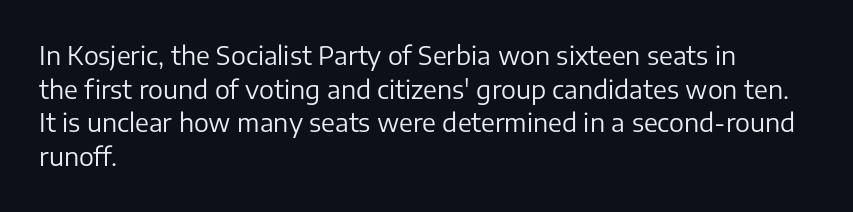
Honestly, there is no underline to notice here at all. When letters stand straight like this, we call the style roman or upright. The passage shown stacks its lines at a standard gap. Horizontal alignment here is leftward, the default for most running prose. Ink coverage per letter is moderate at most.
